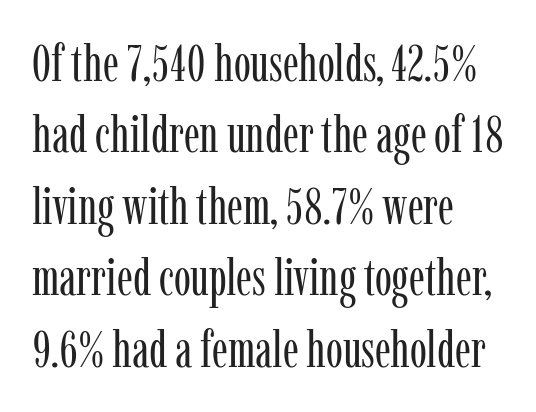
Unmarked baselines from the first word to the last. Standard letterfit; no display-style spreading of the glyphs. The weight tops out at a normal text grade. The ragged edge is on the right, which tells us the setting is flush left.
